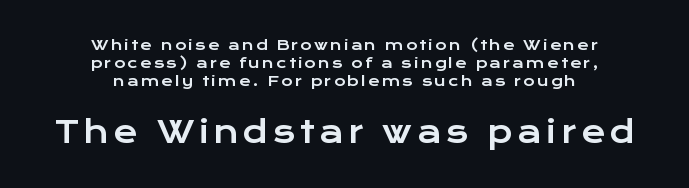
{"serif": "no", "italic": "no", "width": "wide", "stroke_contrast": "low", "x_height": "medium", "monospaced": "no", "underline": "no", "align": "center", "line_spacing": "normal", "line_spacing_ratio": 1.27, "larger_block": "second", "size_ratio": 2.14, "glyph_px": 30}
